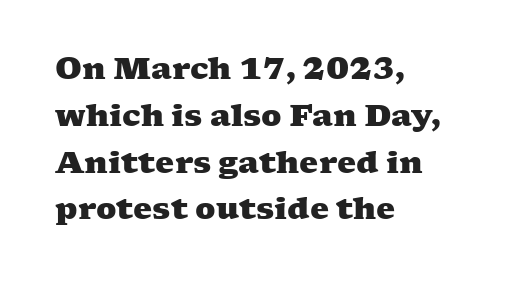
Q: Is the text bold? A: Yes.
Q: Is the typeface a serif or a sans-serif typeface? A: Serif.
Q: Is the text underlined? A: No.
Q: How is the paragraph aligned? A: Left-aligned.
Q: Is the spacing between letters normal or unusually wide? A: Normal.
Q: Is the spacing between lines tight, normal or loose? A: Normal.
Q: Width (condensed, normal, or wide)? A: Wide.
Q: Stroke contrast? A: Medium.
Q: x-height? A: Medium.
Q: Monospaced? A: No.
